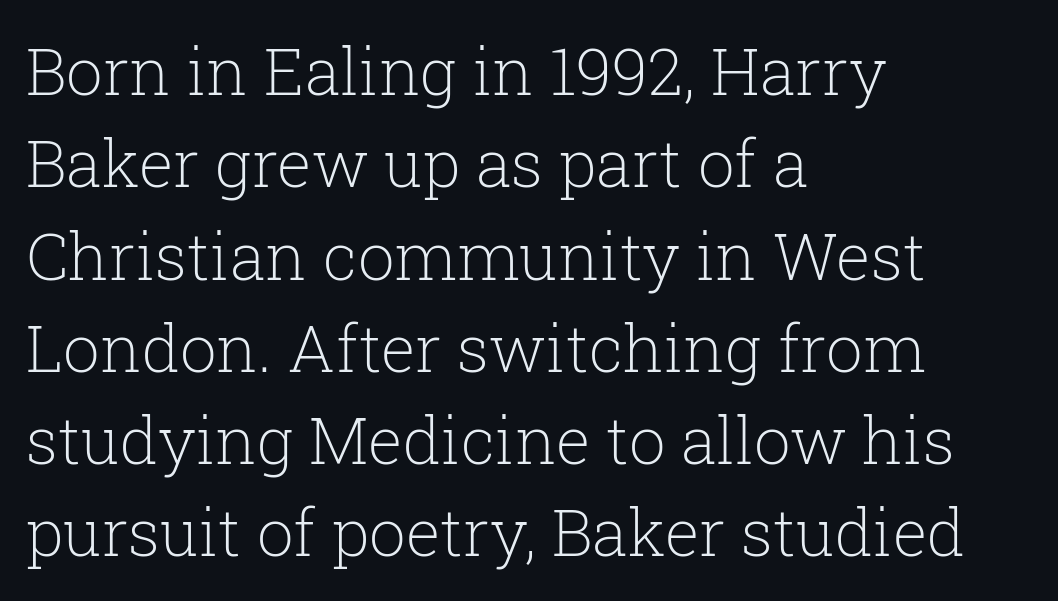
Q: Is the text bold? A: No.
Q: Is the text italic (slanted)? A: No, it is upright.
Q: Is the typeface a serif or a sans-serif typeface? A: Serif.
Q: Is the text underlined? A: No.
Q: How is the paragraph aligned? A: Left-aligned.
Q: Is the spacing between letters normal or unusually wide? A: Normal.
Q: Is the spacing between lines tight, normal or loose? A: Normal.
Q: Width (condensed, normal, or wide)? A: Normal.
Q: Stroke contrast? A: Low.
Q: x-height? A: Medium.
Q: Monospaced? A: No.
